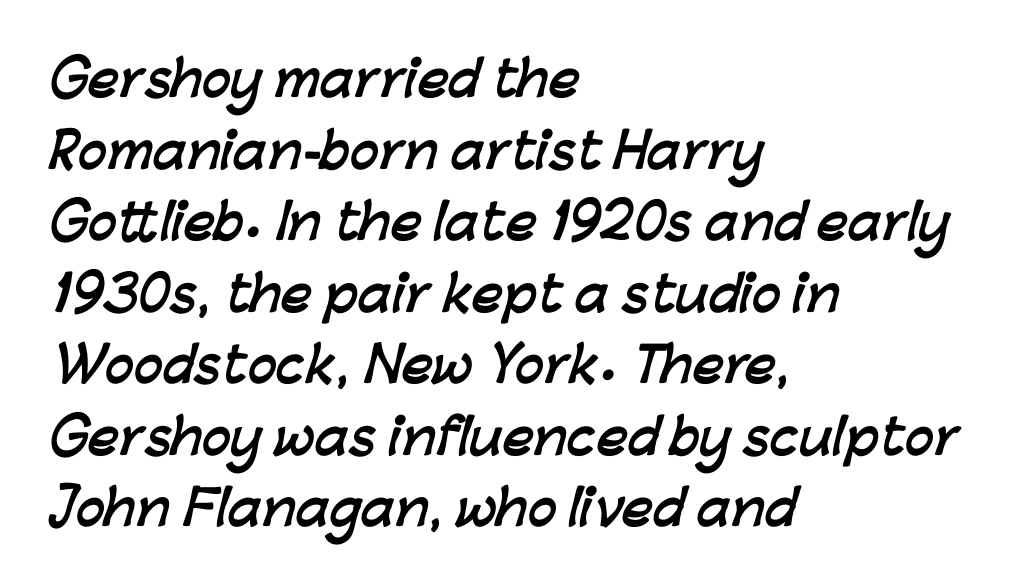
Q: Is the text bold? A: Yes.
Q: Is the typeface a serif or a sans-serif typeface? A: Sans-serif.
Q: Is the text underlined? A: No.
Q: How is the paragraph aligned? A: Left-aligned.
Q: Is the spacing between letters normal or unusually wide? A: Normal.
Q: Is the spacing between lines tight, normal or loose? A: Normal.
Q: Width (condensed, normal, or wide)? A: Normal.
Q: Stroke contrast? A: Low.
Q: x-height? A: Medium.
Q: Monospaced? A: No.
